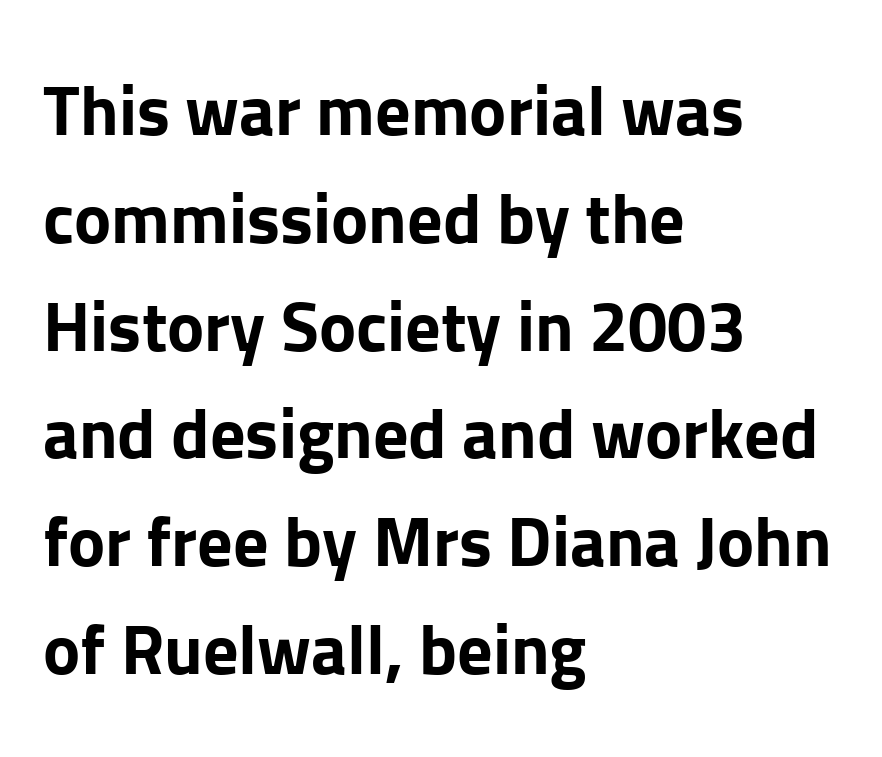
{"serif": "no", "italic": "no", "bold": "yes", "weight": "bold", "width": "normal", "stroke_contrast": "low", "x_height": "medium", "monospaced": "no", "underline": "no", "align": "left", "line_spacing": "normal", "line_spacing_ratio": 1.54, "letter_spacing": "normal", "letter_spacing_em": 0.0, "glyph_px": 70}
